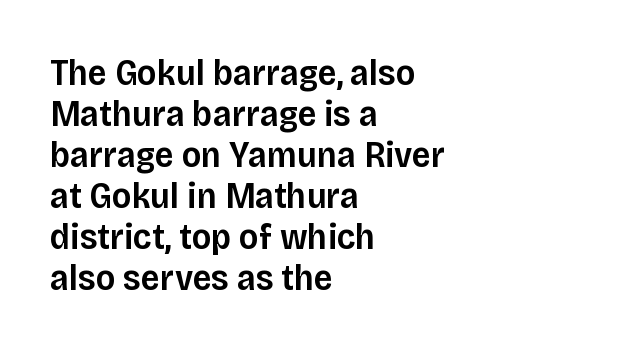
The image shows 37 px semibold sans-serif type, upright; set left-aligned, tight line spacing (1.11x), normal letter spacing, not underlined; low stroke contrast and a large x-height.
